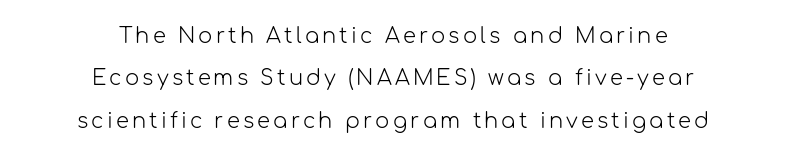
What's the leading like? Stretched, with rows far apart. Posture: upright roman. The foot of each line stays bare and open. The font is comparable to plain body text, perhaps lighter. The rag falls on both sides of this text block equally.
